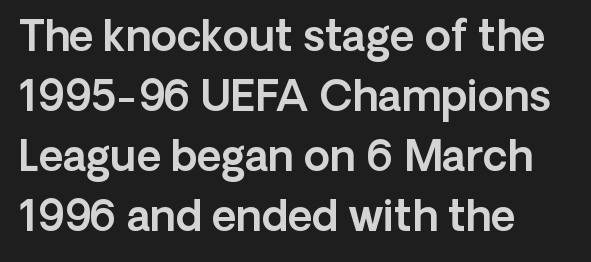
Q: Is the text italic (slanted)? A: No, it is upright.
Q: Is the typeface a serif or a sans-serif typeface? A: Sans-serif.
Q: Is the text underlined? A: No.
Q: How is the paragraph aligned? A: Left-aligned.
Q: Is the spacing between letters normal or unusually wide? A: Normal.
Q: Is the spacing between lines tight, normal or loose? A: Normal.
Q: Width (condensed, normal, or wide)? A: Normal.
Q: x-height? A: Medium.
Q: Monospaced? A: No.
